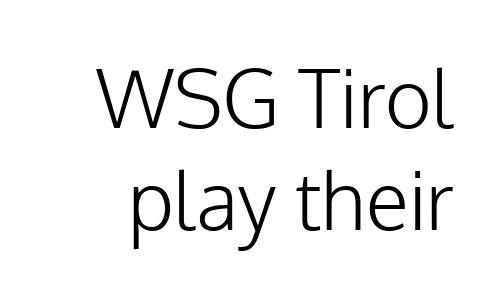
Glance below the letters and you will spot only blank space. These lines are rendered in a variable-pitch font. Look at the bottom of the vertical strokes: they stop flat, with no serifs. Tall strokes in this sample are plumb rather than angled. What stands out about the letter spacing? Nothing — it is the standard amount.
